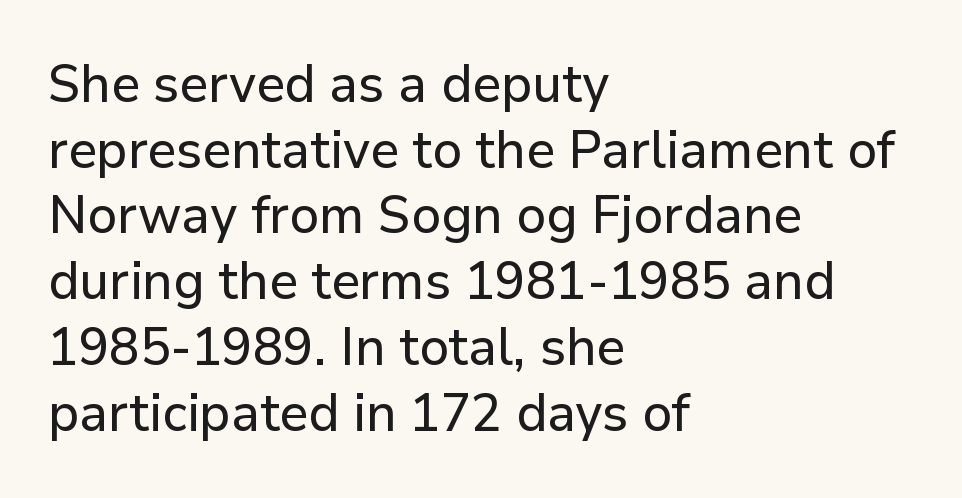
The font family rendered here belongs to the sans-serif group. These lines stack with their left ends in a neat column. A bare baseline throughout the passage. Proportional: the letters do not fall into vertical columns.
